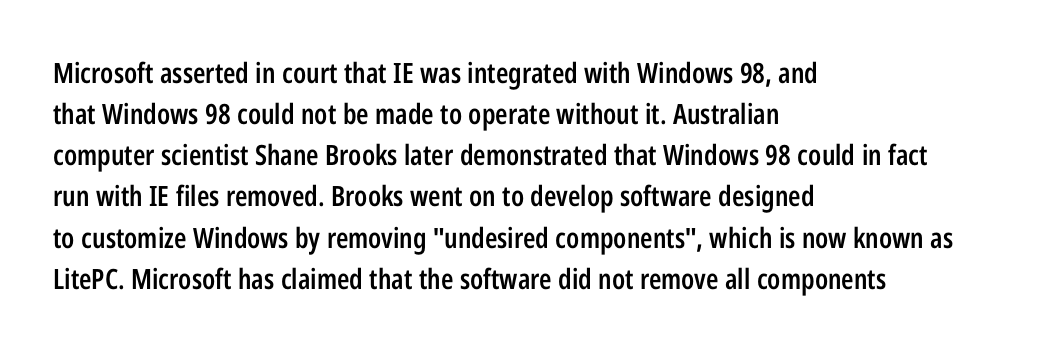
Notice how the stems are strictly vertical — no italics here. Note: no serifs on the glyphs. Descenders hang freely into open space. Heft: intermediate — a semibold.
